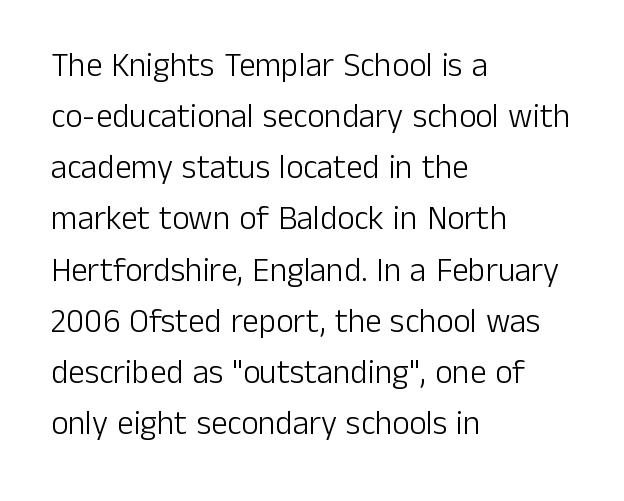
{"serif": "no", "italic": "no", "bold": "no", "weight": "light", "width": "normal", "stroke_contrast": "low", "x_height": "medium", "monospaced": "no", "underline": "no", "align": "left", "line_spacing": "normal", "line_spacing_ratio": 1.55, "letter_spacing": "normal", "letter_spacing_em": 0.0, "glyph_px": 33}
